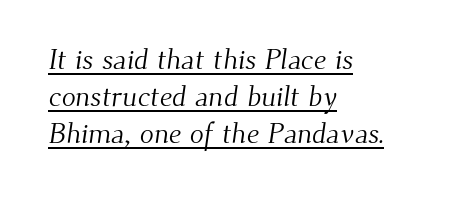
{"serif": "yes", "bold": "no", "weight": "light", "width": "normal", "stroke_contrast": "medium", "x_height": "small", "monospaced": "no", "underline": "yes", "align": "left", "line_spacing": "normal", "line_spacing_ratio": 1.28, "letter_spacing": "normal", "letter_spacing_em": 0.0, "glyph_px": 29}
